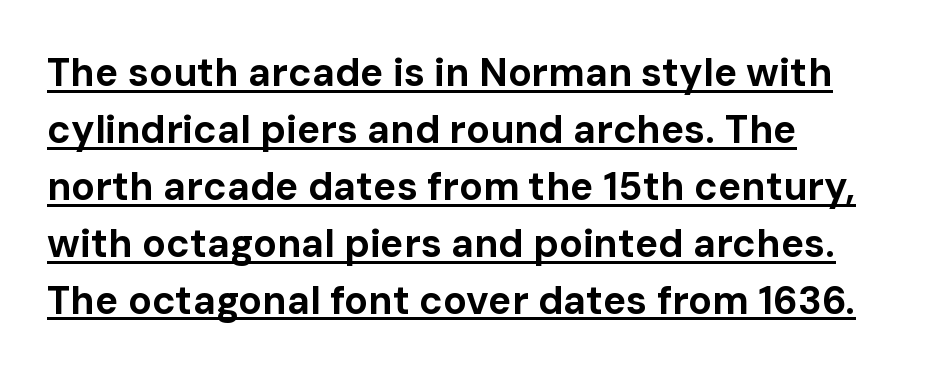
Italic? Not at all — the glyphs are vertical. Evenly set lines give the paragraph a standard silhouette. The rendering uses a bold face; every stroke is thick and dark. Do the characters align in a grid? No, the font is proportional.
